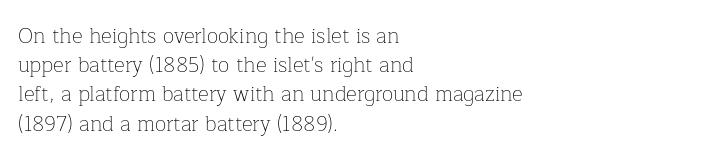
The image shows 21 px text type, upright; set left-aligned, normal line spacing (1.39x), normal letter spacing, not underlined.
